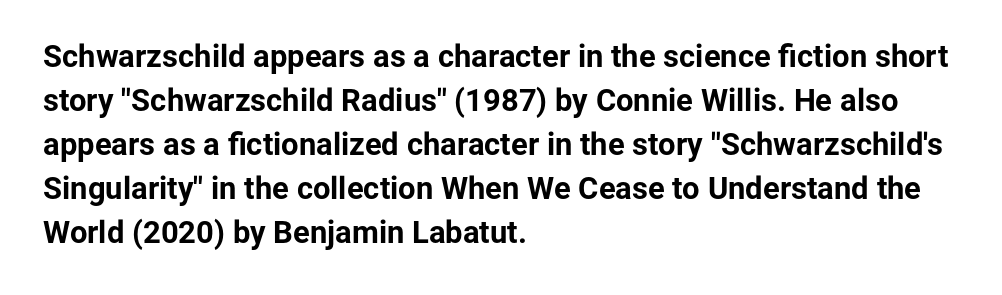
It's the straight-up-and-down kind of type. Character widths vary here, with narrow letters taking less room than wide ones. Type style note: lacks serifs. Summary of vertical rhythm: regular, with standard interline spacing. The letterforms sit shoulder to shoulder at normal distance.
